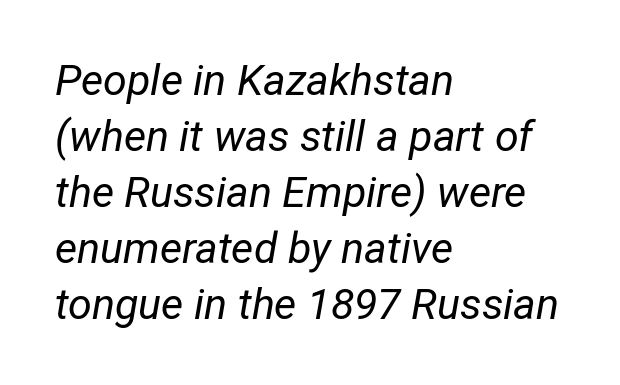
{"italic": "yes", "lean": "right", "slant_degrees": 12, "bold": "no", "weight": "regular", "width": "condensed", "stroke_contrast": "low", "x_height": "medium", "monospaced": "no", "underline": "no", "align": "left", "line_spacing": "normal", "line_spacing_ratio": 1.3, "letter_spacing": "normal", "letter_spacing_em": 0.0, "glyph_px": 43}
